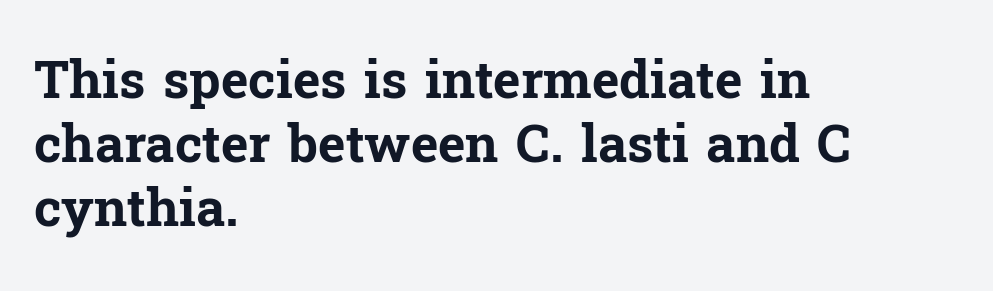
Q: Is the text bold? A: Yes.
Q: Is the text italic (slanted)? A: No, it is upright.
Q: Is the typeface a serif or a sans-serif typeface? A: Serif.
Q: Is the text underlined? A: No.
Q: How is the paragraph aligned? A: Left-aligned.
Q: Is the spacing between letters normal or unusually wide? A: Normal.
Q: Width (condensed, normal, or wide)? A: Normal.
Q: Stroke contrast? A: Low.
Q: x-height? A: Medium.
Q: Monospaced? A: No.
